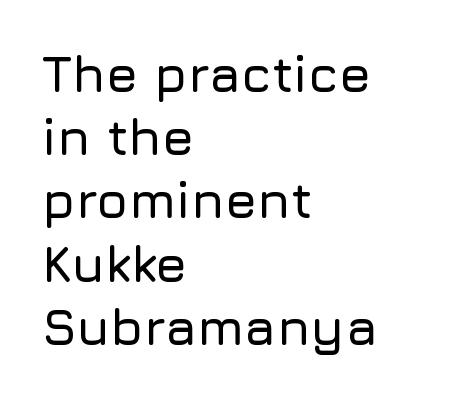
Q: Is the text italic (slanted)? A: No, it is upright.
Q: Is the typeface a serif or a sans-serif typeface? A: Sans-serif.
Q: Is the text underlined? A: No.
Q: How is the paragraph aligned? A: Left-aligned.
Q: Is the spacing between letters normal or unusually wide? A: Normal.
Q: Width (condensed, normal, or wide)? A: Normal.
Q: Stroke contrast? A: Low.
Q: x-height? A: Medium.
Q: Monospaced? A: No.
